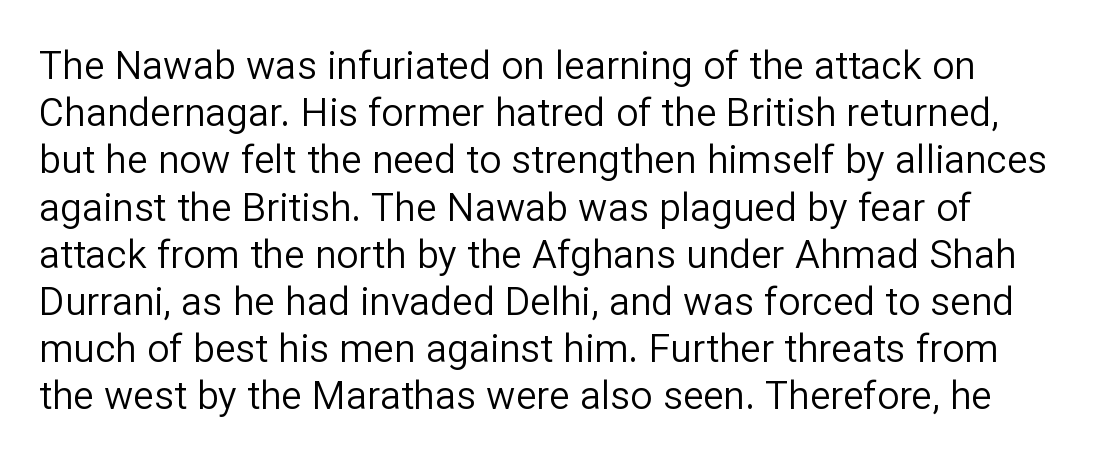
The image shows 39 px regular-weight sans-serif type, upright; set line spacing 1.21x, normal letter spacing, not underlined; low stroke contrast and a medium x-height.
